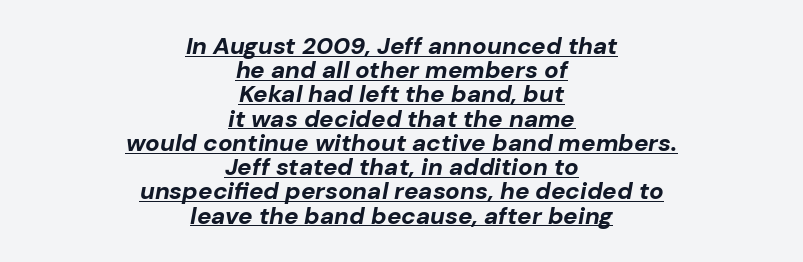
Caption: multi-line text, centered on the measure. Would a proofreader flag this as italicized? Yes. The gaps between neighbouring characters are ordinary and unremarkable. Check the space under the baseline: a stroke is drawn there. Every letter is thick-stroked: bold, no question. Quick note: interline space is minimal.
